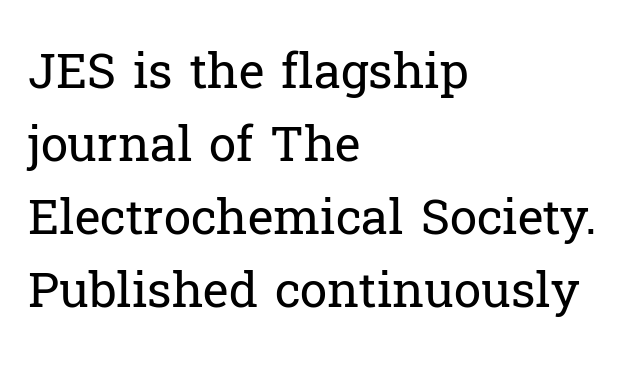
The image shows 49 px regular-weight serif type, upright; set left-aligned, normal line spacing (1.49x), normal letter spacing, not underlined; low stroke contrast and a medium x-height.
